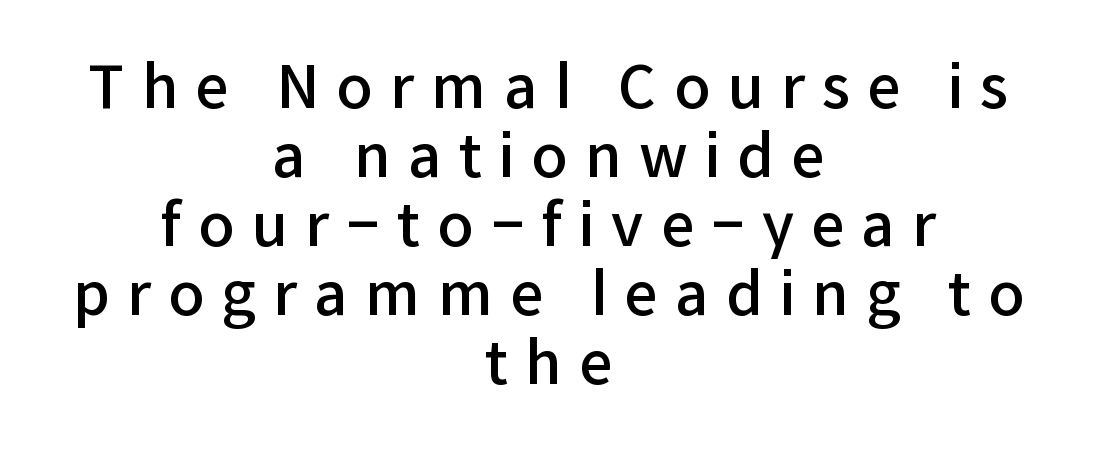
{"serif": "no", "italic": "no", "bold": "semi", "weight": "semibold", "width": "normal", "stroke_contrast": "low", "x_height": "medium", "monospaced": "no", "underline": "no", "align": "center", "line_spacing_ratio": 1.17, "letter_spacing": "wide", "letter_spacing_em": 0.29, "glyph_px": 59}
